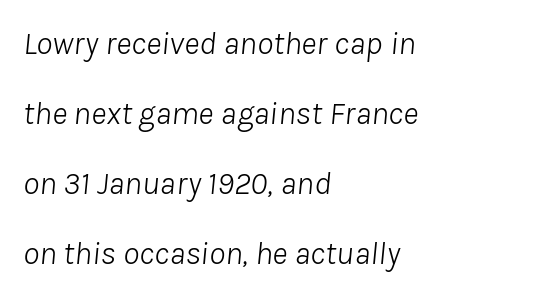
Think standard paragraph weight, or any step lighter than that. What stands out about the letter spacing? Nothing — it is the standard amount. The space directly below the letters is spotless. Varying glyph widths throughout — classic text-font behaviour.
